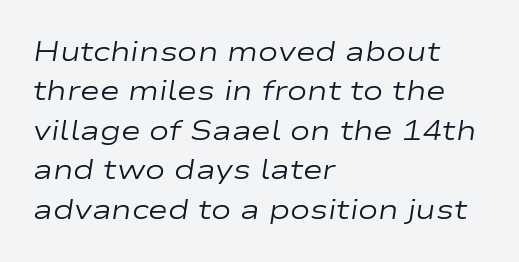
Beneath every word, the page is bare. Reading down the block, your eye returns to a fixed left position each line. The tracking reads as untouched default to a designer's eye. If you drew a line through each stem, it would be angled. Vertical stems look standard width or narrower in stroke. The space between consecutive lines is moderate.
